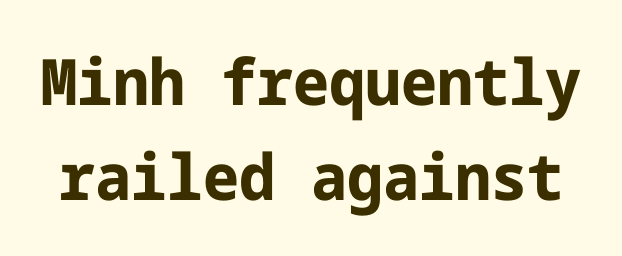
Q: Is the text bold? A: Yes.
Q: Is the text italic (slanted)? A: No, it is upright.
Q: Is the typeface a serif or a sans-serif typeface? A: Sans-serif.
Q: Is the text underlined? A: No.
Q: Is the spacing between letters normal or unusually wide? A: Normal.
Q: Is the spacing between lines tight, normal or loose? A: Normal.
Q: Width (condensed, normal, or wide)? A: Normal.
Q: Stroke contrast? A: Low.
Q: x-height? A: Medium.
